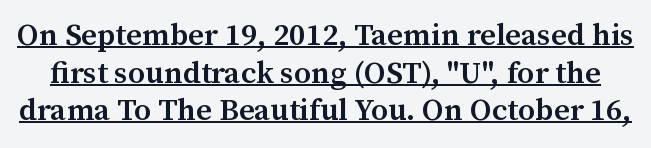
Q: Is the text bold? A: Semi-bold.
Q: Is the text italic (slanted)? A: No, it is upright.
Q: Is the typeface a serif or a sans-serif typeface? A: Serif.
Q: Is the text underlined? A: Yes.
Q: Is the spacing between letters normal or unusually wide? A: Normal.
Q: Width (condensed, normal, or wide)? A: Normal.
Q: Stroke contrast? A: Medium.
Q: x-height? A: Medium.
Q: Monospaced? A: No.
